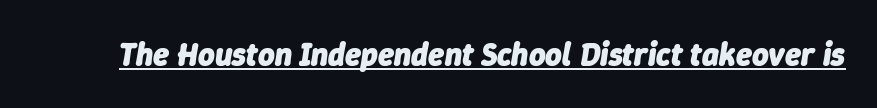
{"italic": "yes", "lean": "right", "slant_degrees": 9, "bold": "yes", "weight": "heavy", "width": "normal", "stroke_contrast": "low", "x_height": "medium", "monospaced": "no", "underline": "yes", "letter_spacing": "normal", "letter_spacing_em": 0.0, "glyph_px": 32}
